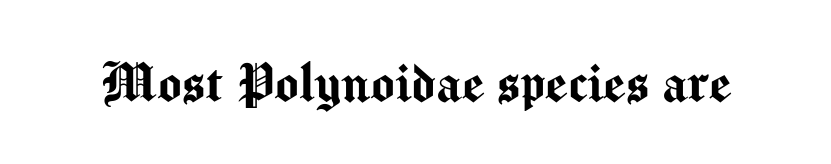
Q: Is the text italic (slanted)? A: No, it is upright.
Q: Is the typeface a serif or a sans-serif typeface? A: Sans-serif.
Q: Is the text underlined? A: No.
Q: Is the spacing between letters normal or unusually wide? A: Normal.
Q: Width (condensed, normal, or wide)? A: Normal.
Q: Stroke contrast? A: Medium.
Q: x-height? A: Medium.
Q: Monospaced? A: No.
